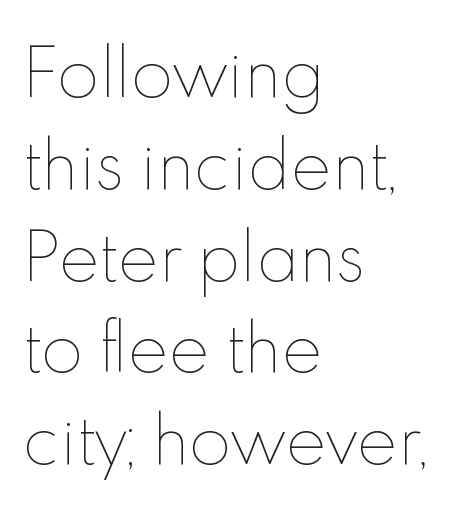
The line texture is even and compact thanks to regular tracking. The letters advance in unequal steps, a hallmark of proportional type. When letters stand straight like this, we call the style roman or upright. Casual observation: everything's shoved over to the left. Decoration check: the copy has no underline. Summary of weight: not heavy and not bold.
